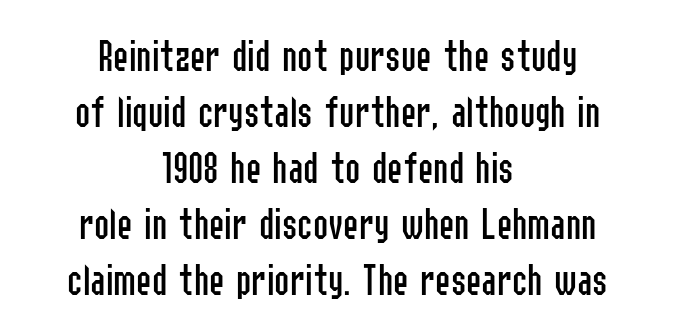
Tracking here is standard; glyphs follow each other at the usual distance. A typesetter would call this proportional, since set widths differ per character. The face used here is a sans, in the tradition of grotesques and geometrics. The lettering holds an erect, upright posture throughout. The strip under each line holds only bare page. A quiet, ordinary-to-light weight characterises the typeface.
